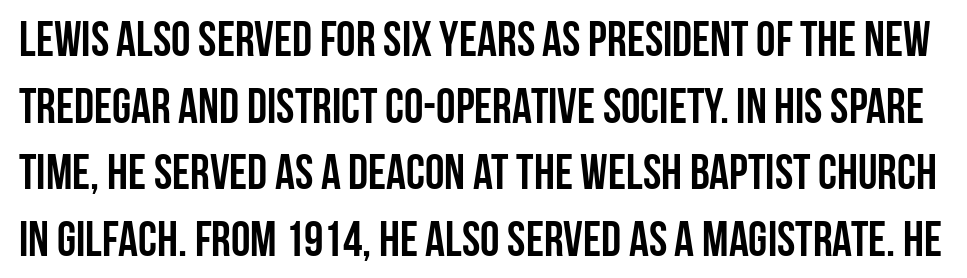
{"serif": "no", "italic": "no", "bold": "yes", "weight": "semibold", "width": "condensed", "stroke_contrast": "low", "x_height": "large", "monospaced": "no", "underline": "no", "line_spacing": "normal", "line_spacing_ratio": 1.36, "letter_spacing": "normal", "letter_spacing_em": 0.0, "glyph_px": 49}
